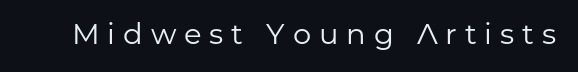
Q: Is the text bold? A: No.
Q: Is the text italic (slanted)? A: No, it is upright.
Q: Is the typeface a serif or a sans-serif typeface? A: Sans-serif.
Q: Is the text underlined? A: No.
Q: Is the spacing between letters normal or unusually wide? A: Unusually wide.
Q: Width (condensed, normal, or wide)? A: Normal.
Q: Stroke contrast? A: Low.
Q: x-height? A: Medium.
Q: Monospaced? A: No.
